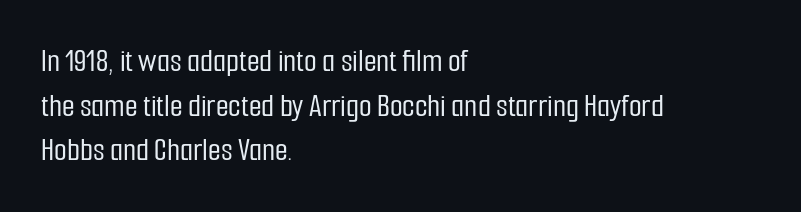
A clean baseline with only descenders dipping below it. The rag falls on the right side of this text block. Letter spacing: default. Think of a printed novel: that variable character pitch is what you see here.
